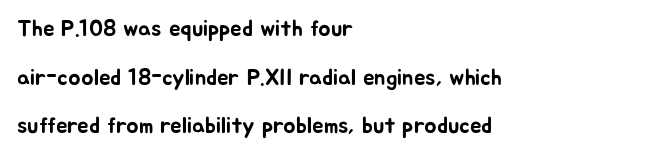
Vertically, the passage feels expansive, rows floating well apart. Bare-footed words on every line. The letters stand upright; this is a roman face. Compared with a centered layout, this one pins lines to the left instead. Spacing between characters is what you'd get straight out of the box.
